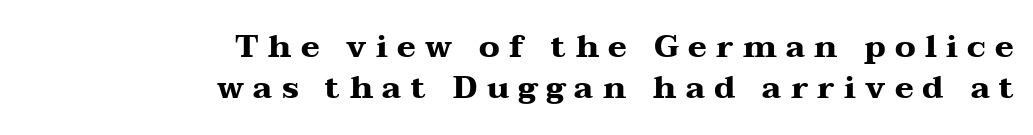
Do the letters lean? They stand straight. This rendering uses right alignment, leaving the left contour irregular. Words float on clear page, feet unadorned. The face used here has the dense, thick strokes of a bold. Observe the serifs anchoring each vertical stroke in this sample.
